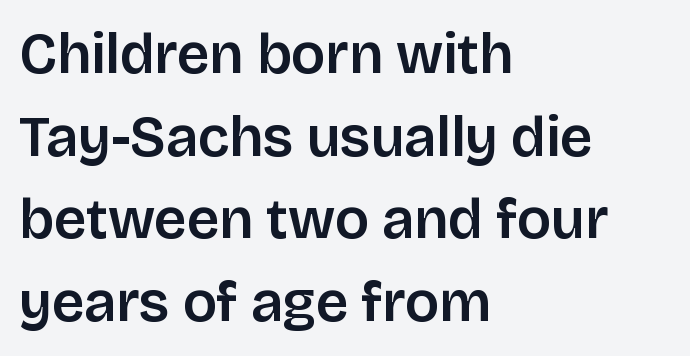
The image shows 57 px sans-serif type, upright; set left-aligned, normal line spacing (1.45x), normal letter spacing, not underlined; low stroke contrast and a large x-height.
